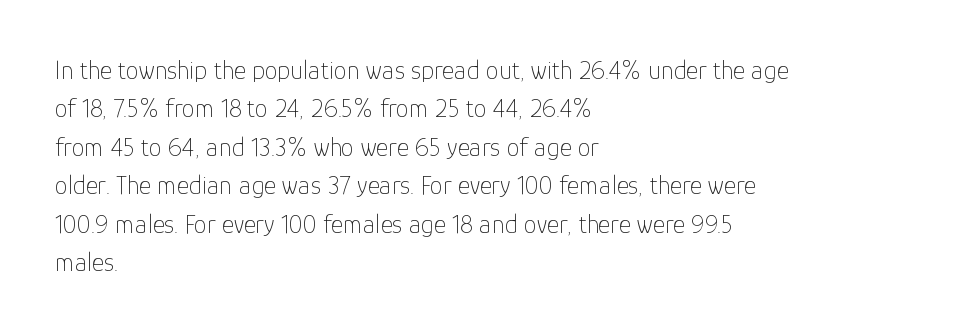
Q: Is the text bold? A: No.
Q: Is the text italic (slanted)? A: No, it is upright.
Q: Is the text underlined? A: No.
Q: How is the paragraph aligned? A: Left-aligned.
Q: Is the spacing between letters normal or unusually wide? A: Normal.
Q: Is the spacing between lines tight, normal or loose? A: Normal.
